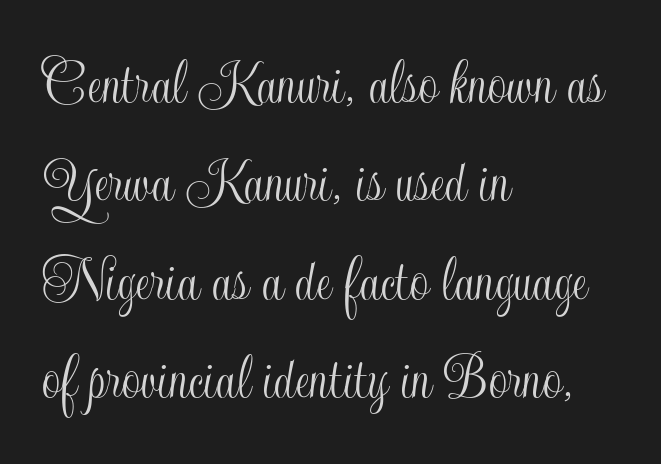
The image shows 66 px condensed type; set left-aligned, normal line spacing (1.49x), normal letter spacing, not underlined; a small x-height.
